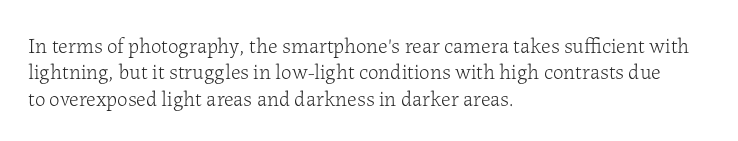
Q: Is the text bold? A: No.
Q: Is the text italic (slanted)? A: No, it is upright.
Q: Is the text underlined? A: No.
Q: How is the paragraph aligned? A: Left-aligned.
Q: Is the spacing between letters normal or unusually wide? A: Normal.
Q: Is the spacing between lines tight, normal or loose? A: Normal.
